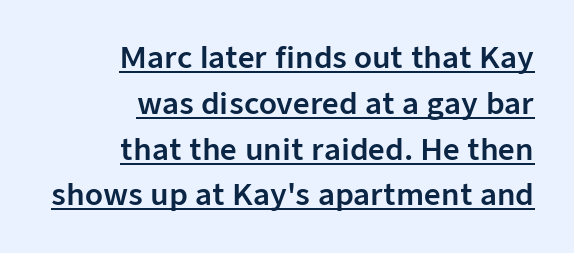
The image shows 29 px sans-serif type, upright; set right-aligned, normal line spacing (1.58x), normal letter spacing, underlined; low stroke contrast and a medium x-height.
